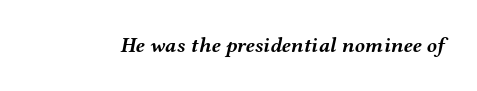
Underlining? Definitely not there. The glyphs have the mass of a bold cut. Is the letter spacing exaggerated? No — it looks like the ordinary default. Slant detected: the letters are inclined.
